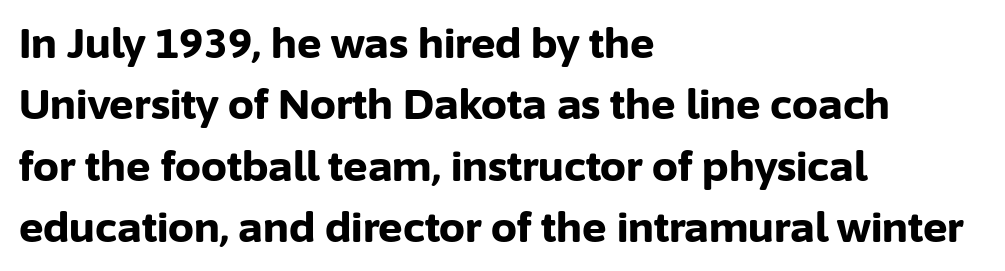
Q: Is the text bold? A: Yes.
Q: Is the text italic (slanted)? A: No, it is upright.
Q: Is the typeface a serif or a sans-serif typeface? A: Sans-serif.
Q: Is the text underlined? A: No.
Q: How is the paragraph aligned? A: Left-aligned.
Q: Is the spacing between letters normal or unusually wide? A: Normal.
Q: Is the spacing between lines tight, normal or loose? A: Normal.
Q: Width (condensed, normal, or wide)? A: Normal.
Q: Stroke contrast? A: Low.
Q: x-height? A: Medium.
Q: Monospaced? A: No.
